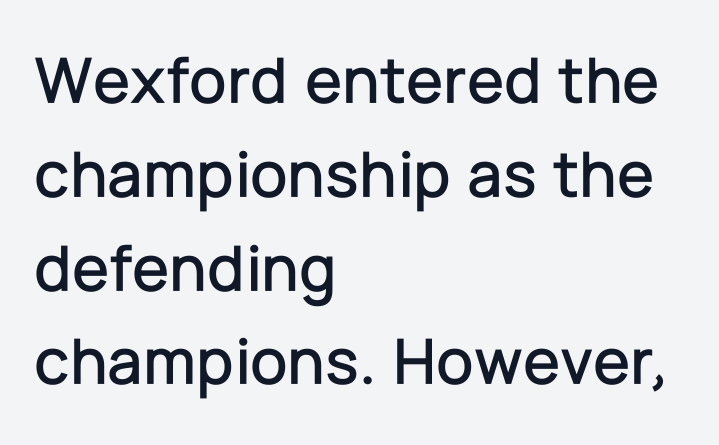
A typesetter would call this zero additional tracking. Is there much room between lines? A standard amount, neither cramped nor airy. You could not count columns in this text — the font is proportionally spaced. The specimen omits any rule beneath the text block's lines. This rendering uses left alignment, leaving the right contour irregular.
